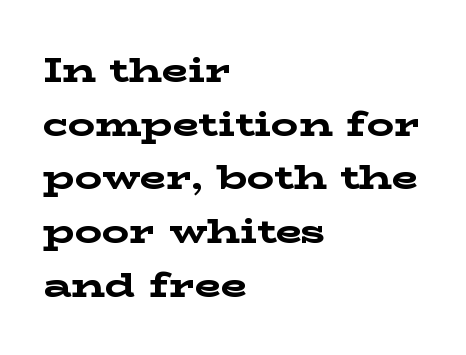
The image shows 34 px bold, wide serif type, upright; set left-aligned, normal line spacing (1.58x), normal letter spacing, not underlined; low stroke contrast and a medium x-height.
